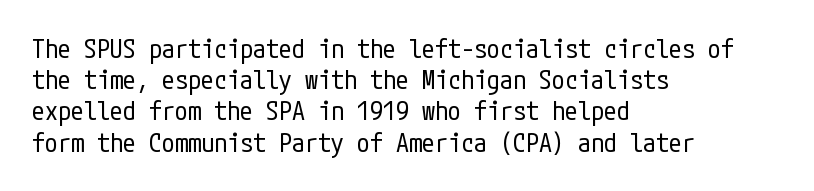
{"italic": "no", "bold": "no", "underline": "no", "align": "left", "line_spacing_ratio": 1.2, "letter_spacing": "normal", "letter_spacing_em": 0.0, "glyph_px": 26}
